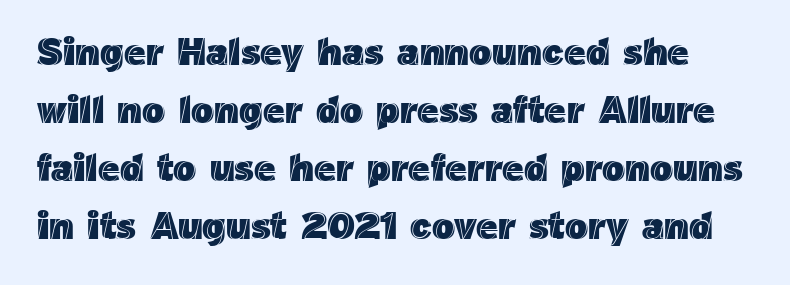
Think of a printed novel: that variable character pitch is what you see here. Decoration check: the copy has no underline. No extra tracking has been applied to these lines. The axis of the letterforms is exactly vertical.
